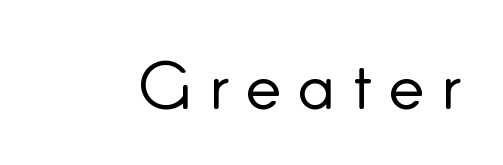
Q: Is the text bold? A: No.
Q: Is the text italic (slanted)? A: No, it is upright.
Q: Is the typeface a serif or a sans-serif typeface? A: Sans-serif.
Q: Is the text underlined? A: No.
Q: Is the spacing between letters normal or unusually wide? A: Unusually wide.
Q: Width (condensed, normal, or wide)? A: Normal.
Q: Stroke contrast? A: Low.
Q: x-height? A: Small.
Q: Monospaced? A: No.
